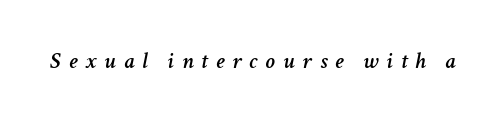
The image shows 24 px text type, italic (leaning right); set unusually wide letter spacing (+0.33 em), not underlined.
